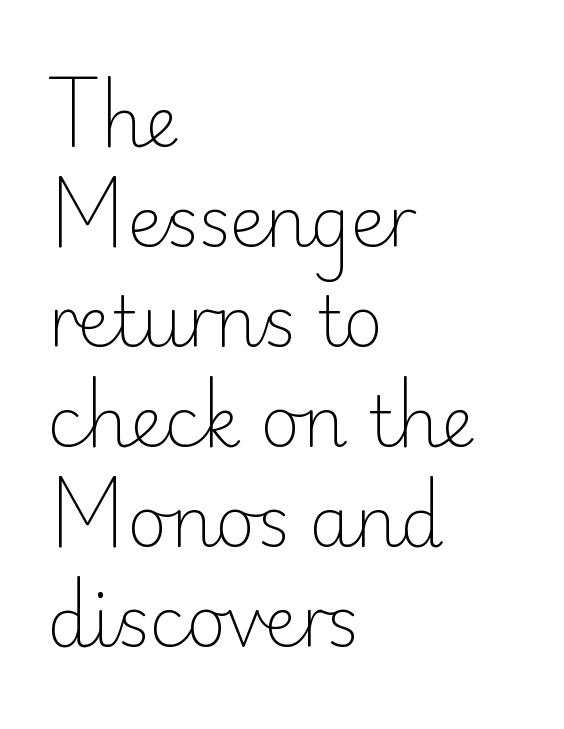
{"serif": "no", "italic": "no", "bold": "no", "weight": "light", "width": "normal", "stroke_contrast": "low", "x_height": "small", "monospaced": "no", "underline": "no", "align": "left", "line_spacing": "normal", "line_spacing_ratio": 1.45, "letter_spacing": "normal", "letter_spacing_em": 0.0, "glyph_px": 69}
